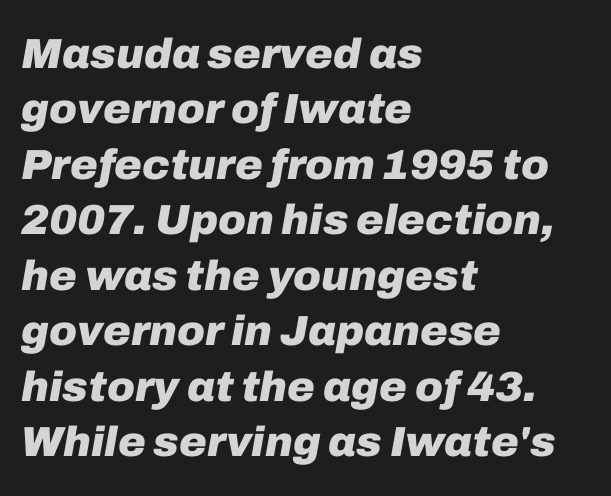
Q: Is the text bold? A: Yes.
Q: Is the text italic (slanted)? A: Yes, it leans right by about 10 degrees.
Q: Is the text underlined? A: No.
Q: How is the paragraph aligned? A: Left-aligned.
Q: Is the spacing between letters normal or unusually wide? A: Normal.
Q: Is the spacing between lines tight, normal or loose? A: Normal.
Q: Width (condensed, normal, or wide)? A: Normal.
Q: Stroke contrast? A: Low.
Q: x-height? A: Medium.
Q: Monospaced? A: No.
